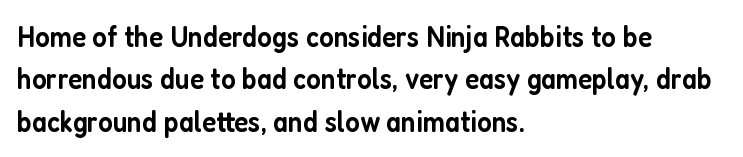
Q: Is the text bold? A: Semi-bold.
Q: Is the text italic (slanted)? A: No, it is upright.
Q: Is the typeface a serif or a sans-serif typeface? A: Sans-serif.
Q: Is the text underlined? A: No.
Q: How is the paragraph aligned? A: Left-aligned.
Q: Is the spacing between letters normal or unusually wide? A: Normal.
Q: Is the spacing between lines tight, normal or loose? A: Normal.
Q: Width (condensed, normal, or wide)? A: Condensed.
Q: Stroke contrast? A: Low.
Q: x-height? A: Medium.
Q: Monospaced? A: No.
